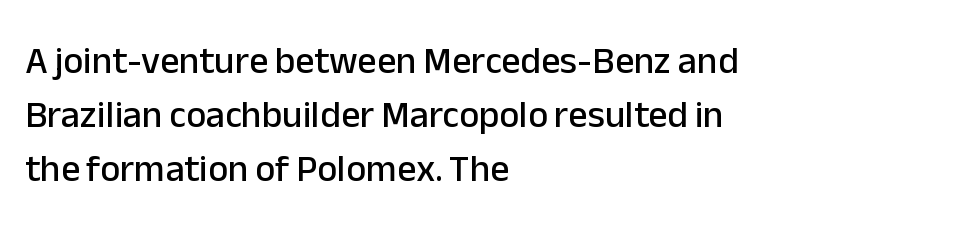
The image shows 38 px sans-serif type, upright; set left-aligned, normal line spacing (1.42x), normal letter spacing, not underlined; low stroke contrast and a medium x-height.
